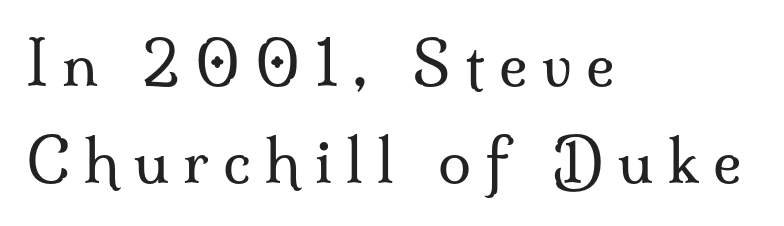
{"serif": "yes", "italic": "no", "bold": "no", "weight": "regular", "width": "normal", "stroke_contrast": "medium", "x_height": "small", "monospaced": "no", "underline": "no", "align": "left", "line_spacing": "normal", "line_spacing_ratio": 1.62, "letter_spacing": "wide", "letter_spacing_em": 0.24, "glyph_px": 60}
